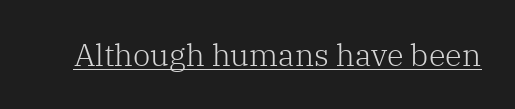
Q: Is the text bold? A: No.
Q: Is the text italic (slanted)? A: No, it is upright.
Q: Is the typeface a serif or a sans-serif typeface? A: Serif.
Q: Is the text underlined? A: Yes.
Q: Is the spacing between letters normal or unusually wide? A: Normal.
Q: Width (condensed, normal, or wide)? A: Normal.
Q: Stroke contrast? A: Low.
Q: x-height? A: Medium.
Q: Monospaced? A: No.
